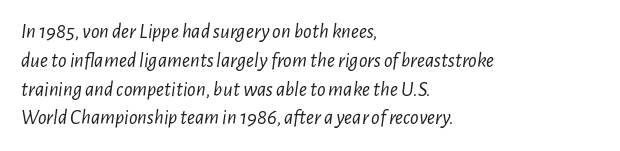
Q: Is the text bold? A: No.
Q: Is the text italic (slanted)? A: Yes, it leans right by about 7 degrees.
Q: Is the text underlined? A: No.
Q: How is the paragraph aligned? A: Left-aligned.
Q: Is the spacing between letters normal or unusually wide? A: Normal.
Q: Is the spacing between lines tight, normal or loose? A: Normal.
